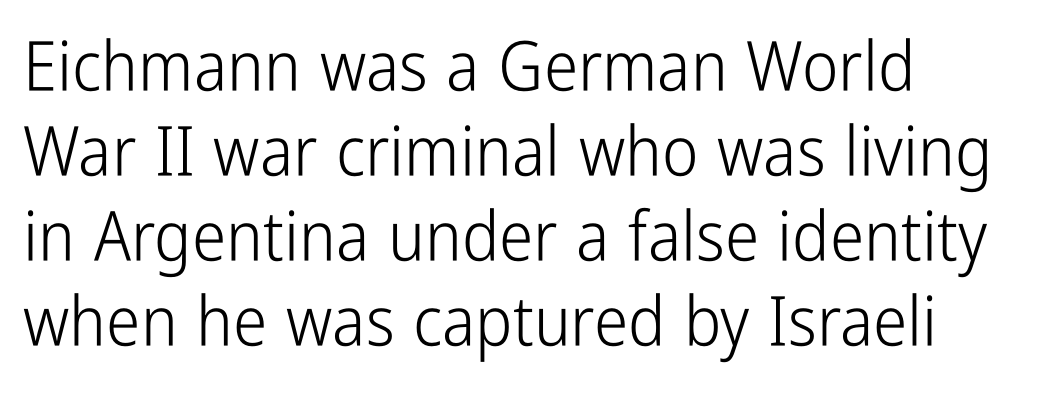
Ordinary non-slanted type is in use. You could call the tracking neutral — neither tight nor loose. Stroke mass is kept to a normal reading level or below. This rendering employs a face without finishing strokes, i.e., a sans-serif.
